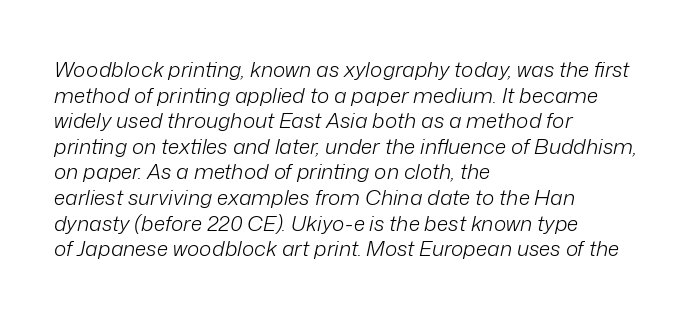
One-word summary of the alignment: left. Would a proofreader flag this as italicized? Yes. No word sits above an underline. No heavy texture on the line: the type isn't bold.
